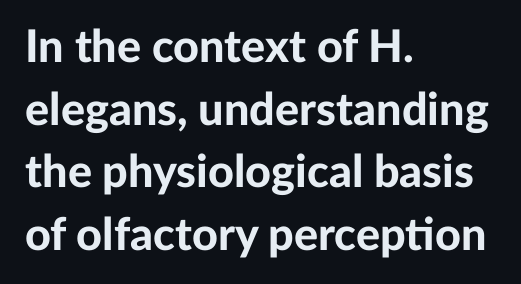
Q: Is the text bold? A: Yes.
Q: Is the text italic (slanted)? A: No, it is upright.
Q: Is the typeface a serif or a sans-serif typeface? A: Sans-serif.
Q: Is the text underlined? A: No.
Q: How is the paragraph aligned? A: Left-aligned.
Q: Is the spacing between letters normal or unusually wide? A: Normal.
Q: Is the spacing between lines tight, normal or loose? A: Normal.
Q: Width (condensed, normal, or wide)? A: Normal.
Q: Stroke contrast? A: Low.
Q: x-height? A: Medium.
Q: Monospaced? A: No.
